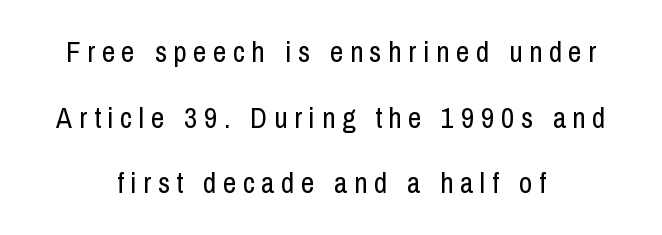
{"serif": "no", "italic": "no", "bold": "no", "weight": "regular", "width": "condensed", "stroke_contrast": "low", "x_height": "medium", "monospaced": "no", "underline": "no", "align": "center", "line_spacing": "loose", "line_spacing_ratio": 2.26, "letter_spacing": "wide", "letter_spacing_em": 0.23, "glyph_px": 29}
